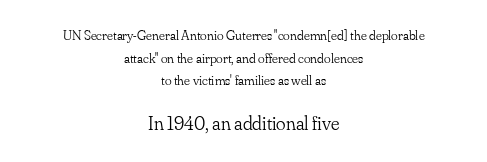
The image shows 20 px text type, upright; set centered, normal line spacing (1.61x), normal letter spacing, not underlined; the second (bottom) block is 1.43x larger.
